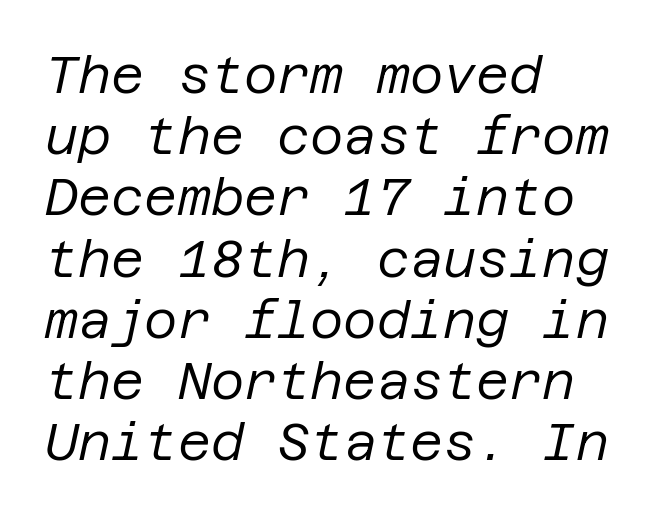
{"italic": "yes", "lean": "right", "slant_degrees": 12, "bold": "no", "weight": "regular", "width": "normal", "stroke_contrast": "low", "x_height": "large", "underline": "no", "align": "left", "line_spacing_ratio": 1.2, "letter_spacing": "normal", "letter_spacing_em": 0.0, "glyph_px": 51}
